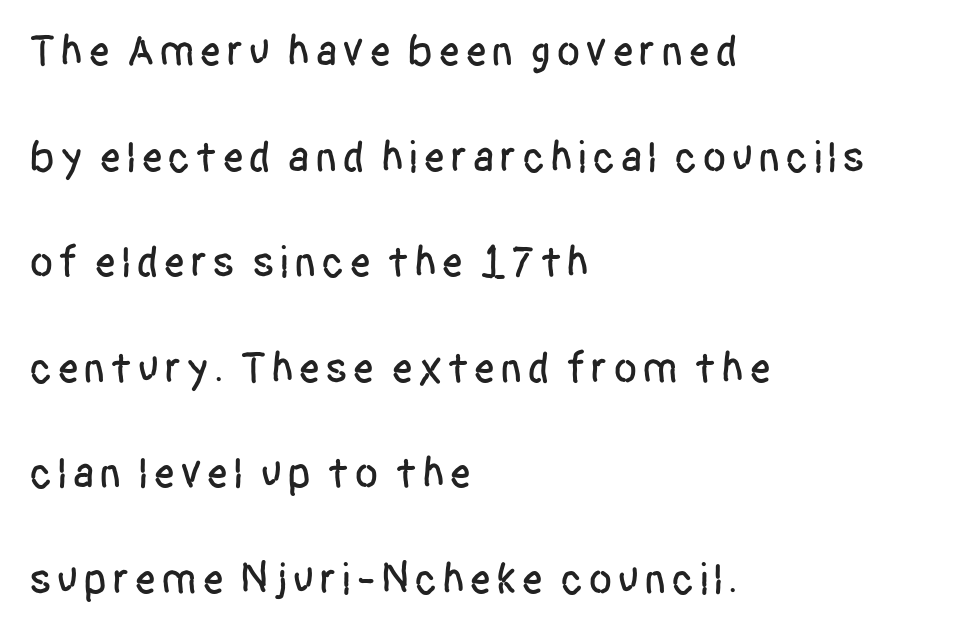
{"serif": "no", "italic": "no", "width": "condensed", "stroke_contrast": "low", "x_height": "large", "monospaced": "no", "underline": "no", "align": "left", "line_spacing": "loose", "line_spacing_ratio": 2.4, "glyph_px": 44}
